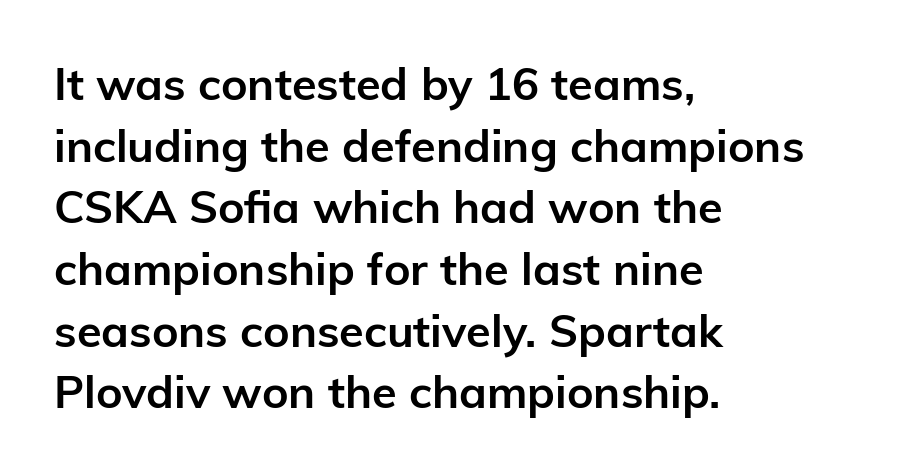
Does the lettering tilt? It doesn't — this is upright. Short note: letters normally spaced. Typeset ragged right — the left edge is the straight one. Students, this is bold: see how much ink each stroke carries. Character widths vary here, with narrow letters taking less room than wide ones. Typographically, this falls in the sans-serif category.
